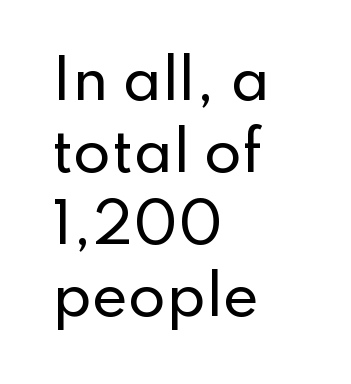
Q: Is the text italic (slanted)? A: No, it is upright.
Q: Is the typeface a serif or a sans-serif typeface? A: Sans-serif.
Q: Is the text underlined? A: No.
Q: How is the paragraph aligned? A: Left-aligned.
Q: Is the spacing between letters normal or unusually wide? A: Normal.
Q: Is the spacing between lines tight, normal or loose? A: Normal.
Q: Width (condensed, normal, or wide)? A: Normal.
Q: Stroke contrast? A: Low.
Q: x-height? A: Small.
Q: Monospaced? A: No.
